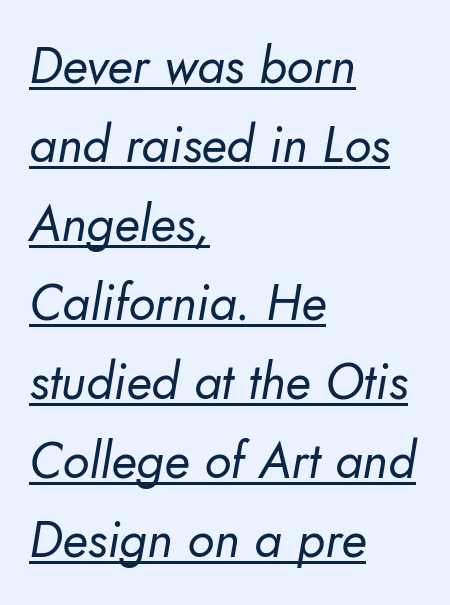
{"serif": "no", "bold": "no", "weight": "regular", "width": "normal", "stroke_contrast": "low", "x_height": "small", "monospaced": "no", "underline": "yes", "align": "left", "line_spacing": "normal", "line_spacing_ratio": 1.58, "letter_spacing": "normal", "letter_spacing_em": 0.0, "glyph_px": 50}
